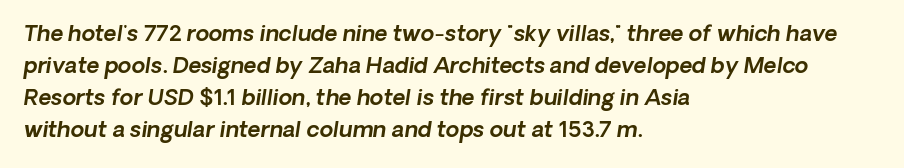
{"underline": "no", "align": "left", "line_spacing": "normal", "line_spacing_ratio": 1.46, "letter_spacing": "normal", "letter_spacing_em": 0.0, "glyph_px": 22}
